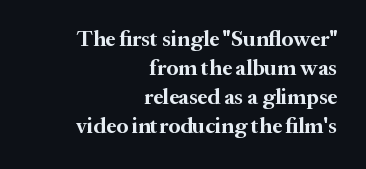
The ragged edge is on the left, which tells us the setting is flush right. Inter-character spacing is left at the font's built-in metrics. The string is rendered with underlining switched off. The lettering holds an erect, upright posture throughout. Set as a true bold cut, around the 700 mark.
